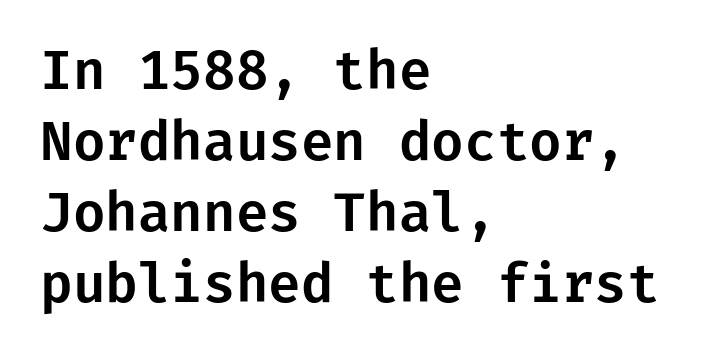
{"serif": "no", "italic": "no", "width": "normal", "stroke_contrast": "low", "x_height": "medium", "underline": "no", "align": "left", "line_spacing": "normal", "line_spacing_ratio": 1.34, "letter_spacing": "normal", "letter_spacing_em": 0.0, "glyph_px": 53}
